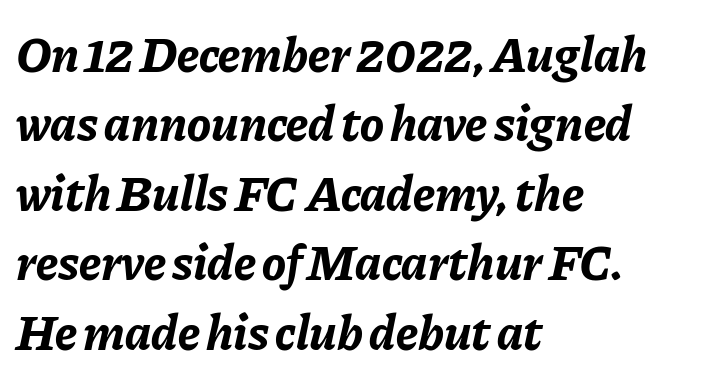
{"italic": "yes", "lean": "right", "slant_degrees": 11, "bold": "yes", "weight": "bold", "width": "normal", "stroke_contrast": "low", "x_height": "medium", "monospaced": "no", "underline": "no", "align": "left", "line_spacing": "normal", "line_spacing_ratio": 1.39, "letter_spacing": "normal", "letter_spacing_em": 0.0, "glyph_px": 50}
